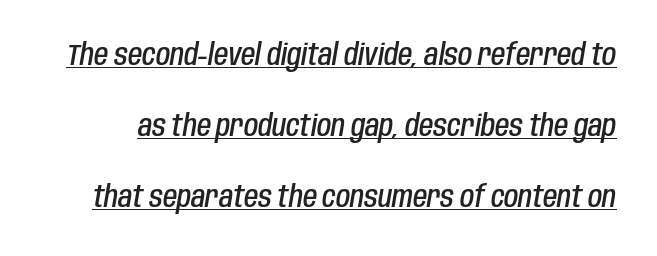
Tracking here is standard; glyphs follow each other at the usual distance. Here the designer chose a conventional face with non-uniform glyph widths. Quick note: italic. The passage shown stacks its lines with a broad gap. The characters look somewhat weighty, a semibold short of true bold.
